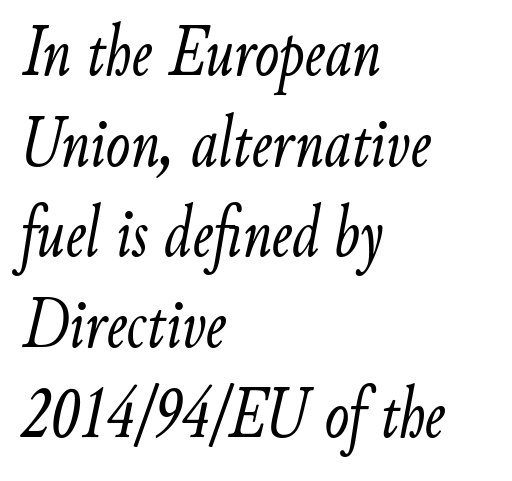
Short note: letters normally spaced. Stem width sits at or under what a default text font uses. The zone under the glyphs is completely vacant. Looks like regular typesetting: each glyph gets only the width it needs. Horizontally, the lines are justified to the leading edge only.
